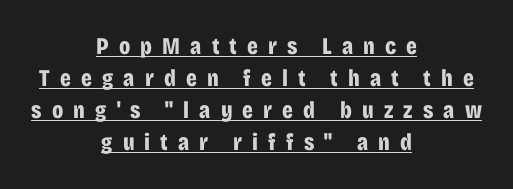
Q: Is the text bold? A: Yes.
Q: Is the text italic (slanted)? A: No, it is upright.
Q: Is the text underlined? A: Yes.
Q: How is the paragraph aligned? A: Centered.
Q: Is the spacing between letters normal or unusually wide? A: Unusually wide.
Q: Is the spacing between lines tight, normal or loose? A: Normal.
